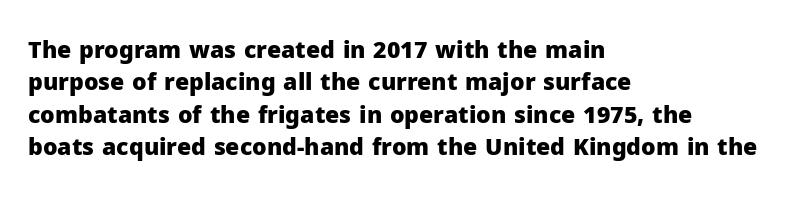
Q: Is the text bold? A: Yes.
Q: Is the text italic (slanted)? A: No, it is upright.
Q: Is the text underlined? A: No.
Q: How is the paragraph aligned? A: Left-aligned.
Q: Is the spacing between letters normal or unusually wide? A: Normal.
Q: Is the spacing between lines tight, normal or loose? A: Normal.
